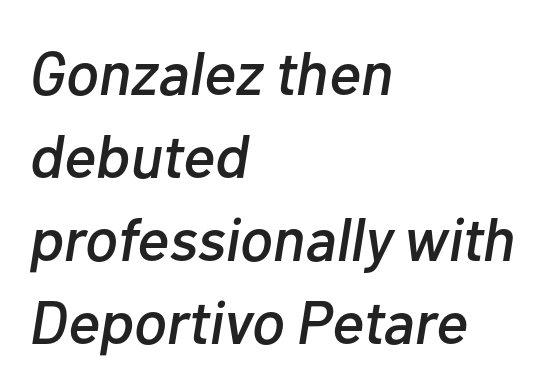
The image shows 61 px text type, italic (leaning right); set left-aligned, normal line spacing (1.36x), normal letter spacing, not underlined; low stroke contrast and a medium x-height.
